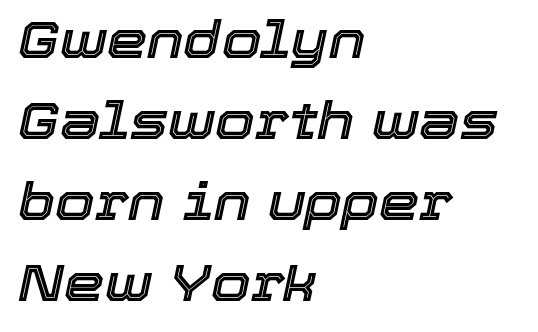
Q: Is the text italic (slanted)? A: Yes, it leans right by about 12 degrees.
Q: Is the text underlined? A: No.
Q: How is the paragraph aligned? A: Left-aligned.
Q: Is the spacing between letters normal or unusually wide? A: Normal.
Q: Is the spacing between lines tight, normal or loose? A: Normal.
Q: Width (condensed, normal, or wide)? A: Normal.
Q: x-height? A: Medium.
Q: Monospaced? A: No.
